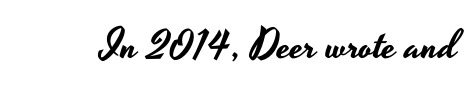
Q: Is the text italic (slanted)? A: Yes.
Q: Is the typeface a serif or a sans-serif typeface? A: Sans-serif.
Q: Is the text underlined? A: No.
Q: Is the spacing between letters normal or unusually wide? A: Normal.
Q: Width (condensed, normal, or wide)? A: Wide.
Q: Stroke contrast? A: Low.
Q: x-height? A: Small.
Q: Monospaced? A: No.
